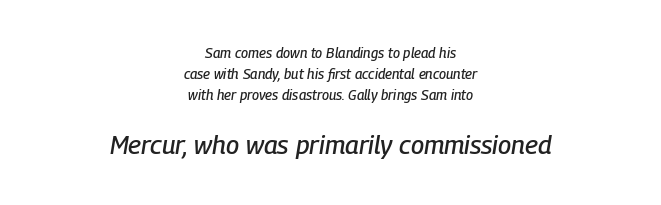
Characters follow at the spacing the type designer built in. Vertical spacing — default. Horizontally, the lines are justified to the midpoint only. Quick note: underline off. Whoever set this made the second block the dominant, larger element.
